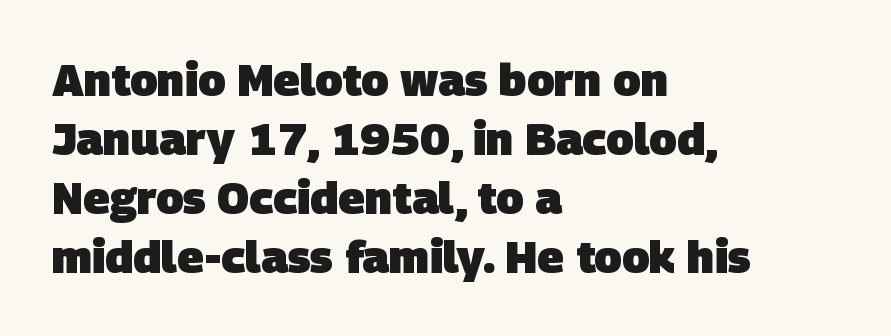
The letterforms sit shoulder to shoulder at normal distance. The paragraph shown leans on its left margin. This rendering features lettering with no underline. Check where the strokes stop: nothing finishes them off — pure sans.
